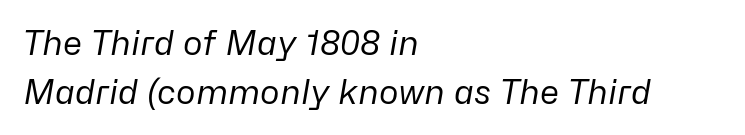
The image shows 33 px regular-weight type, italic (leaning right); set left-aligned, normal line spacing (1.47x), normal letter spacing, not underlined; low stroke contrast and a medium x-height.
